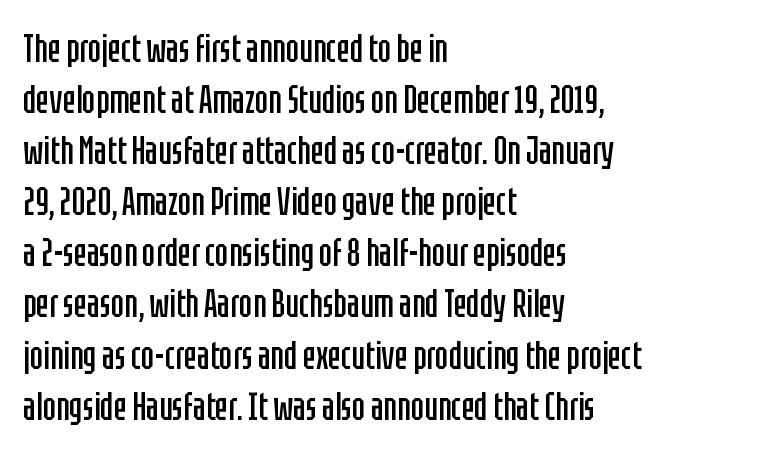
The image shows 39 px regular-weight, condensed sans-serif type, upright; set left-aligned, normal line spacing (1.31x), normal letter spacing, not underlined; low stroke contrast and a large x-height.
